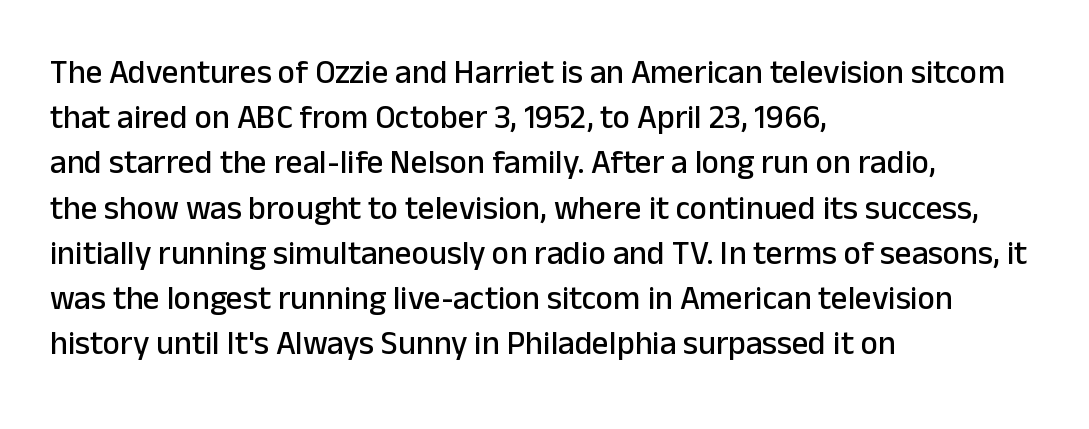
{"serif": "no", "italic": "no", "width": "normal", "stroke_contrast": "low", "x_height": "medium", "monospaced": "no", "underline": "no", "align": "left", "line_spacing": "normal", "line_spacing_ratio": 1.37, "letter_spacing": "normal", "letter_spacing_em": 0.0, "glyph_px": 33}
